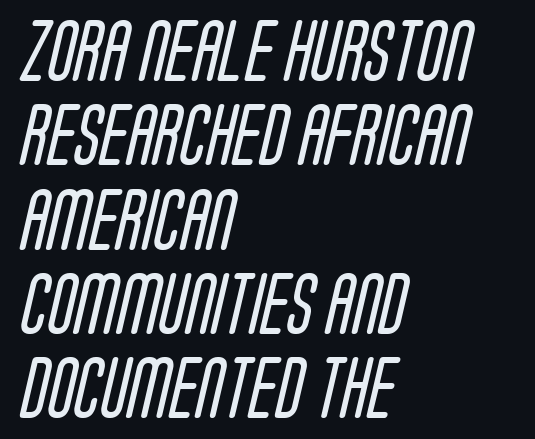
Q: Is the text bold? A: No.
Q: Is the typeface a serif or a sans-serif typeface? A: Sans-serif.
Q: Is the text underlined? A: No.
Q: How is the paragraph aligned? A: Left-aligned.
Q: Is the spacing between letters normal or unusually wide? A: Normal.
Q: Is the spacing between lines tight, normal or loose? A: Normal.
Q: Width (condensed, normal, or wide)? A: Condensed.
Q: Stroke contrast? A: Low.
Q: x-height? A: Large.
Q: Monospaced? A: No.
